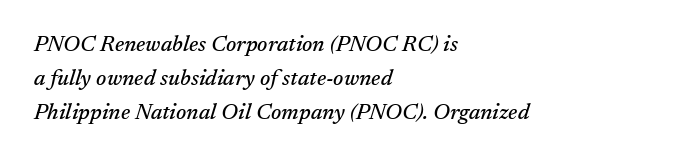
The passage shown is not underscored anywhere. The lettering tilts uniformly, giving the passage an italic look. The rendering anchors every line to the left-hand side. The designer left line spacing at the default. What stands out about the letter spacing? Nothing — it is the standard amount.
